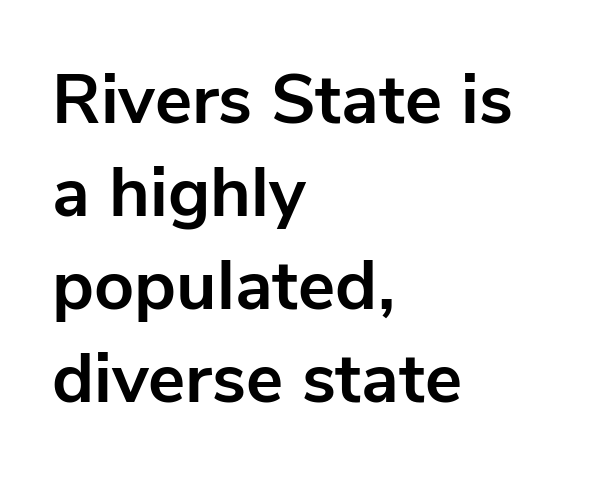
The image shows 70 px bold sans-serif type, upright; set left-aligned, normal line spacing (1.33x), normal letter spacing, not underlined; low stroke contrast and a medium x-height.
